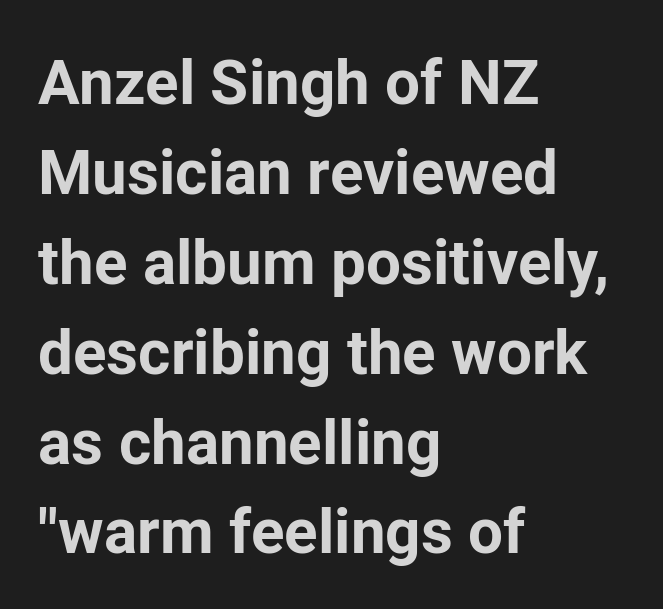
Q: Is the text bold? A: Yes.
Q: Is the text italic (slanted)? A: No, it is upright.
Q: Is the typeface a serif or a sans-serif typeface? A: Sans-serif.
Q: Is the text underlined? A: No.
Q: How is the paragraph aligned? A: Left-aligned.
Q: Is the spacing between letters normal or unusually wide? A: Normal.
Q: Is the spacing between lines tight, normal or loose? A: Normal.
Q: Width (condensed, normal, or wide)? A: Normal.
Q: Stroke contrast? A: Low.
Q: x-height? A: Medium.
Q: Monospaced? A: No.
